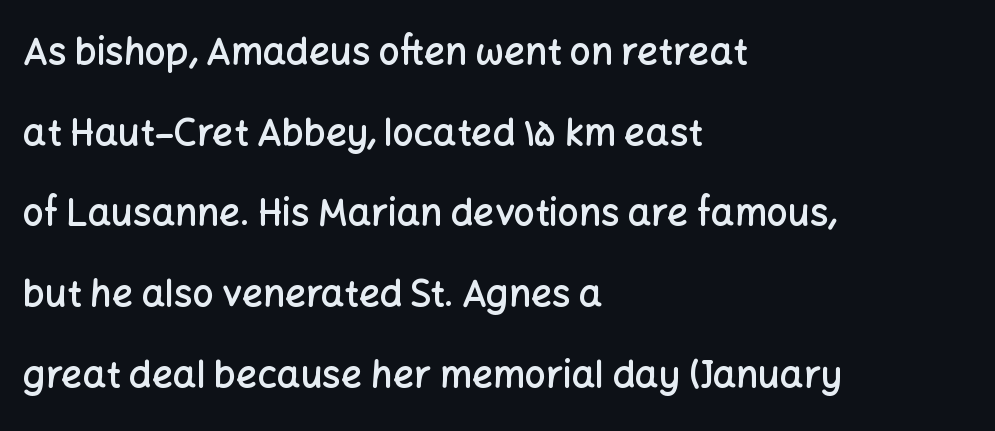
The image shows 37 px semibold sans-serif type, upright; set left-aligned, loose line spacing (2.18x), normal letter spacing, not underlined; low stroke contrast and a medium x-height.
